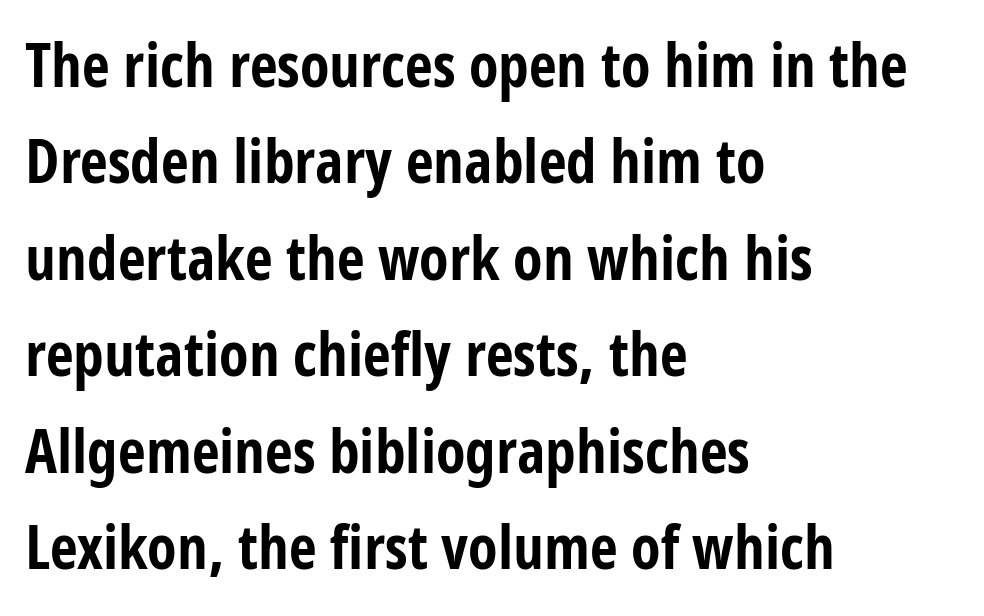
The image shows 61 px bold, condensed sans-serif type, upright; set left-aligned, normal line spacing (1.58x), normal letter spacing, not underlined; low stroke contrast and a large x-height.
